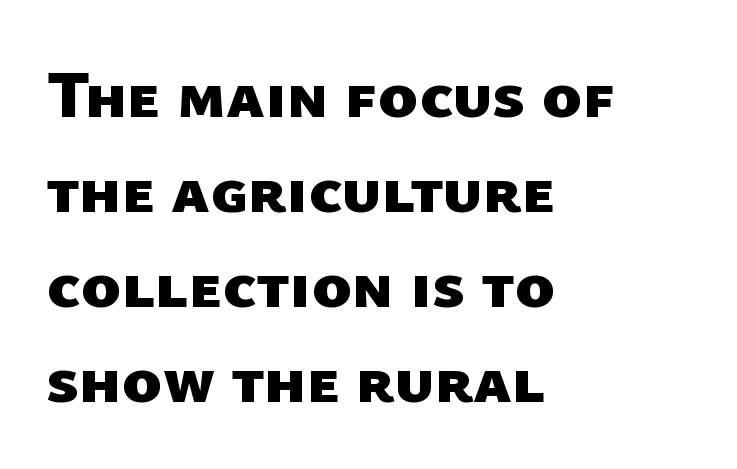
Weight check: bold — yes, fully. Just letters on the line, the space beneath them empty. A sans-serif font was chosen for this passage. The letters advance in unequal steps, a hallmark of proportional type. Honestly, the row spacing looks completely unremarkable.
